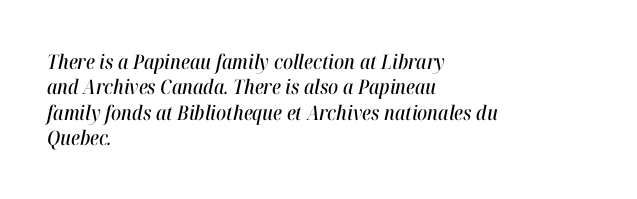
The image shows 20 px text type, italic (leaning right); set left-aligned, normal line spacing (1.27x), normal letter spacing, not underlined.
